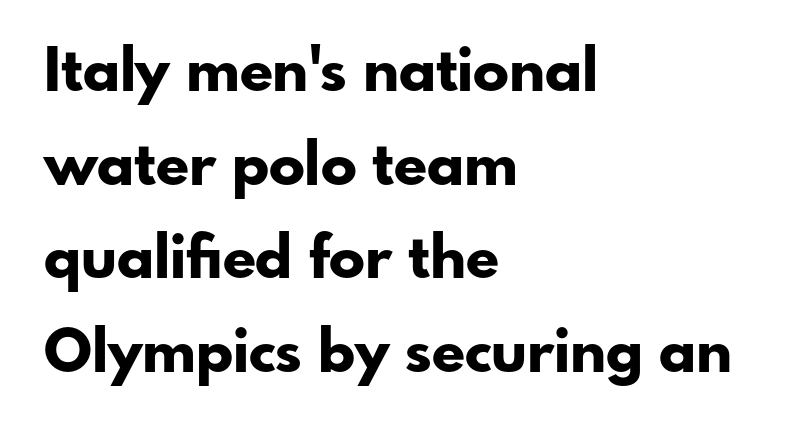
The image shows 60 px bold sans-serif type, upright; set left-aligned, normal line spacing (1.56x), normal letter spacing, not underlined; low stroke contrast and a small x-height.
